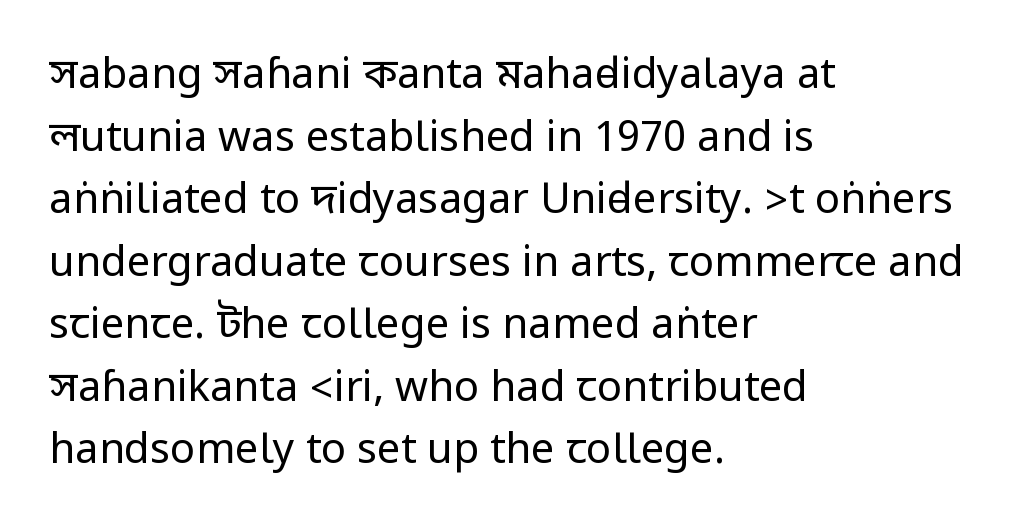
The image shows 42 px regular-weight, condensed sans-serif type, upright; set left-aligned, normal line spacing (1.49x), normal letter spacing, not underlined; low stroke contrast.
